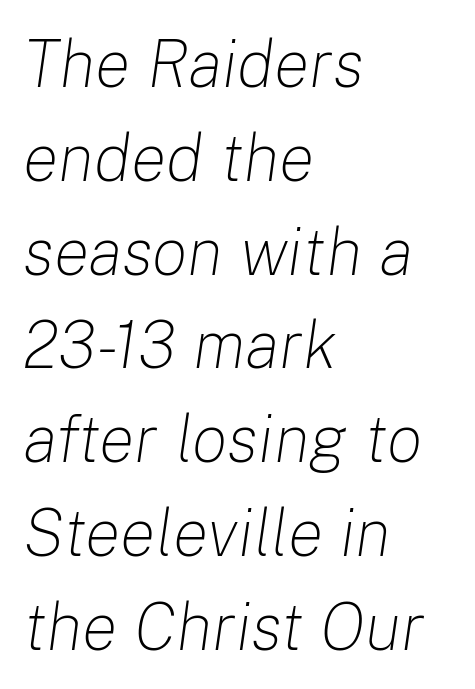
The image shows 67 px light type, italic (leaning right); set left-aligned, normal line spacing (1.4x), normal letter spacing, not underlined; low stroke contrast and a medium x-height.
